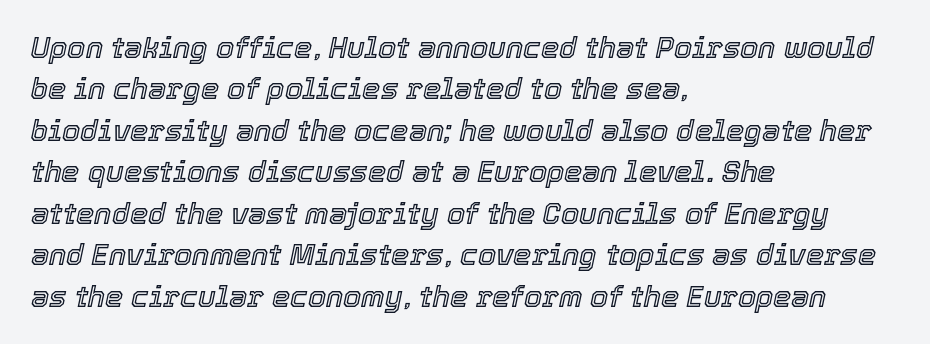
The image shows 29 px text type, italic (leaning right); set left-aligned, normal line spacing (1.43x), normal letter spacing, not underlined; a medium x-height.
